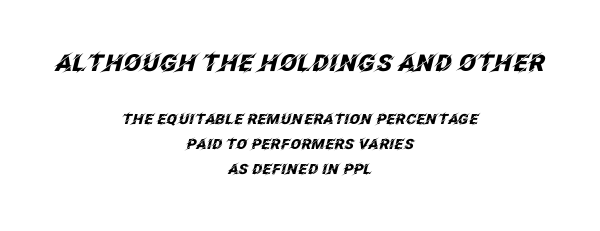
The space directly below the letters is spotless. Each glyph is drawn with heavy, bold strokes. Compared with typical body copy, the letter spacing here is the same. The emphasis by scale lands on block number one, above. Line starts and ends both wander, symmetrically.
